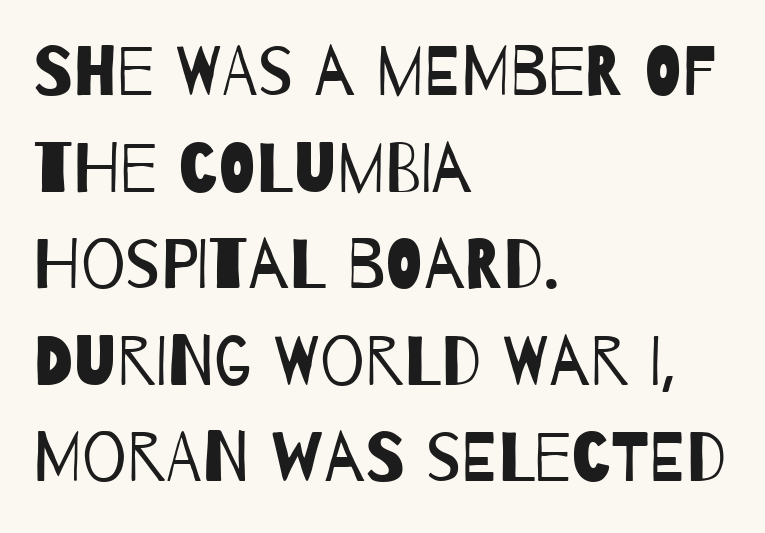
The image shows 70 px regular-weight, condensed sans-serif type; set left-aligned, normal line spacing (1.38x), normal letter spacing, not underlined; low stroke contrast and a large x-height.
